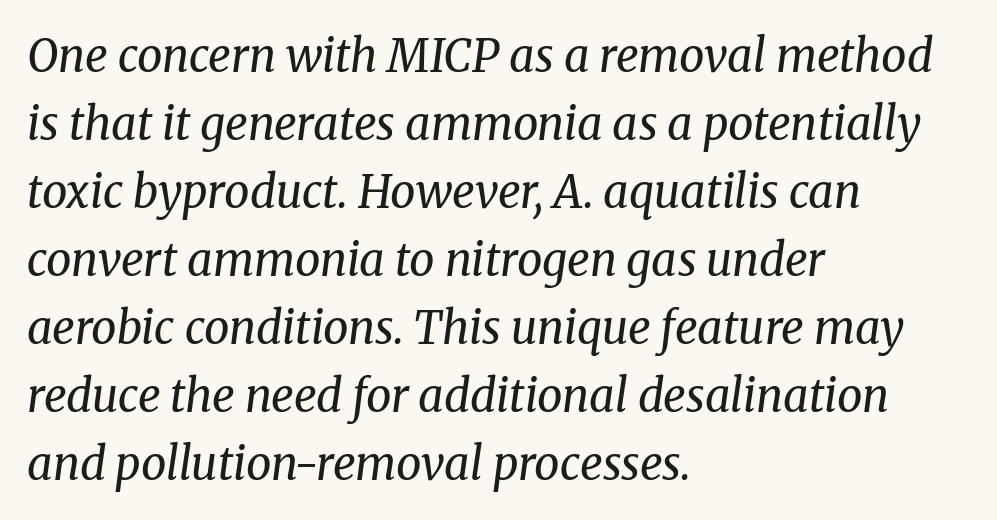
The image shows 45 px regular-weight serif type, italic (leaning right); set left-aligned, normal line spacing (1.51x), normal letter spacing, not underlined; medium stroke contrast and a medium x-height.
